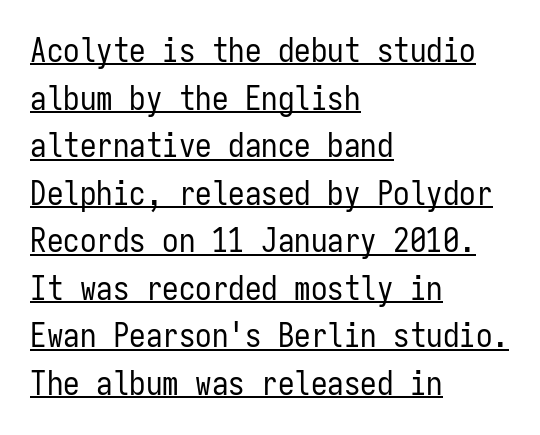
{"serif": "no", "italic": "no", "bold": "no", "weight": "regular", "width": "condensed", "stroke_contrast": "low", "x_height": "medium", "monospaced": "yes", "underline": "yes", "align": "left", "line_spacing": "normal", "line_spacing_ratio": 1.44, "letter_spacing": "normal", "letter_spacing_em": 0.0, "glyph_px": 33}
